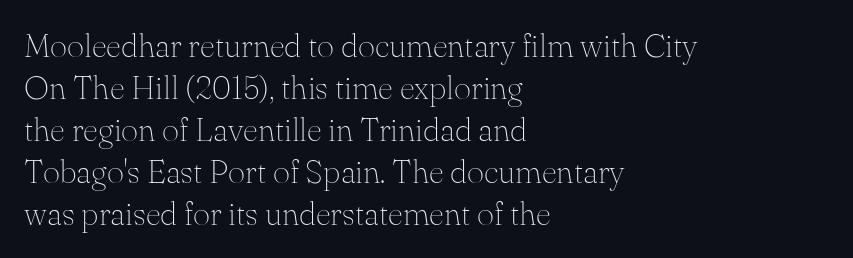
{"serif": "yes", "italic": "no", "bold": "no", "weight": "thin", "width": "normal", "stroke_contrast": "medium", "x_height": "small", "monospaced": "no", "underline": "no", "align": "left", "line_spacing": "normal", "line_spacing_ratio": 1.27, "letter_spacing": "normal", "letter_spacing_em": 0.0, "glyph_px": 33}
